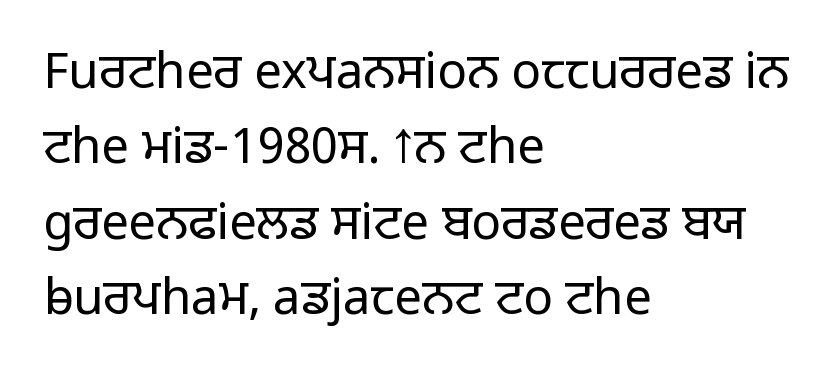
The image shows 49 px light sans-serif type, upright; set left-aligned, normal line spacing (1.54x), normal letter spacing, not underlined; low stroke contrast and a medium x-height.
